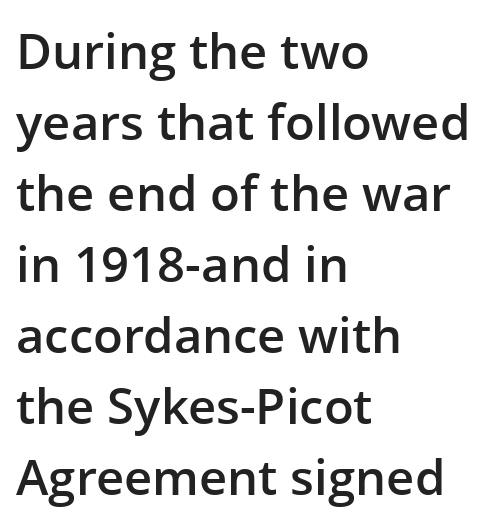
{"serif": "no", "italic": "no", "bold": "semi", "weight": "semibold", "width": "normal", "stroke_contrast": "low", "x_height": "medium", "monospaced": "no", "underline": "no", "align": "left", "line_spacing": "normal", "line_spacing_ratio": 1.45, "letter_spacing": "normal", "letter_spacing_em": 0.0, "glyph_px": 49}
